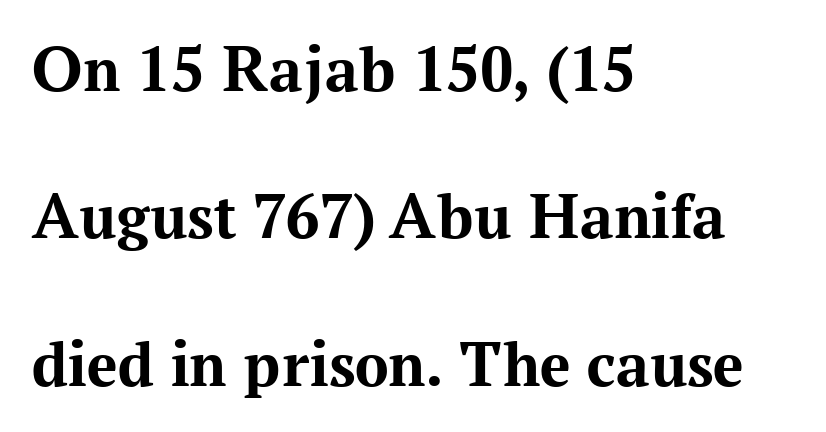
Q: Is the text bold? A: Yes.
Q: Is the text italic (slanted)? A: No, it is upright.
Q: Is the typeface a serif or a sans-serif typeface? A: Serif.
Q: Is the text underlined? A: No.
Q: How is the paragraph aligned? A: Left-aligned.
Q: Is the spacing between letters normal or unusually wide? A: Normal.
Q: Is the spacing between lines tight, normal or loose? A: Loose.
Q: Width (condensed, normal, or wide)? A: Normal.
Q: Stroke contrast? A: Medium.
Q: x-height? A: Medium.
Q: Monospaced? A: No.
